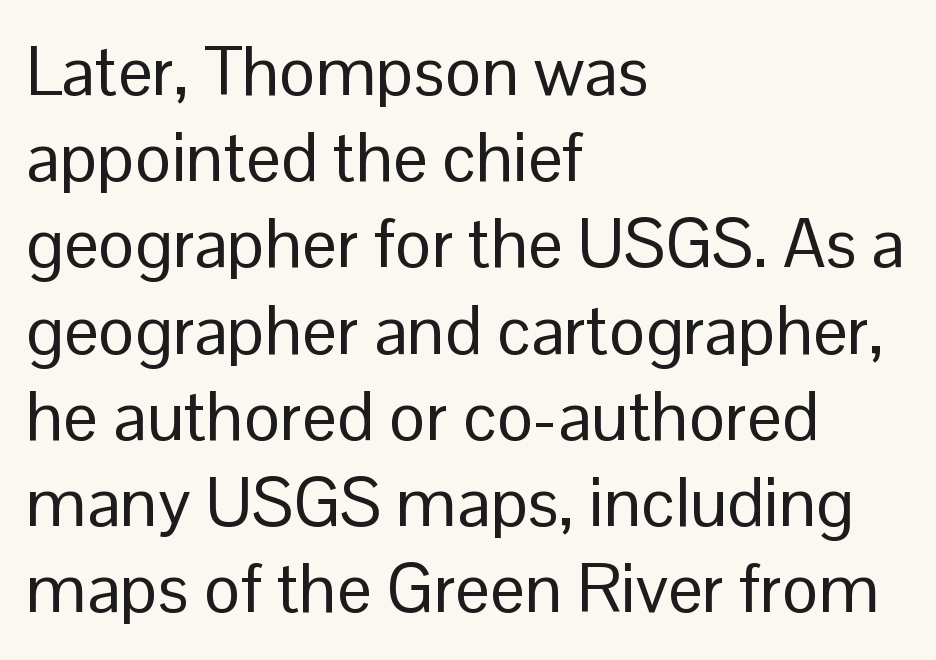
This is not heavy type; no bold has been used. How are the letters spaced? Ordinarily, with no added tracking. The compositor pushed each line to the left boundary. A clean baseline with only descenders dipping below it.
